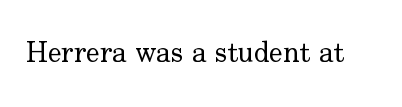
{"serif": "yes", "italic": "no", "bold": "no", "weight": "regular", "width": "normal", "stroke_contrast": "low", "x_height": "small", "monospaced": "no", "underline": "no", "letter_spacing": "normal", "letter_spacing_em": 0.0, "glyph_px": 29}
